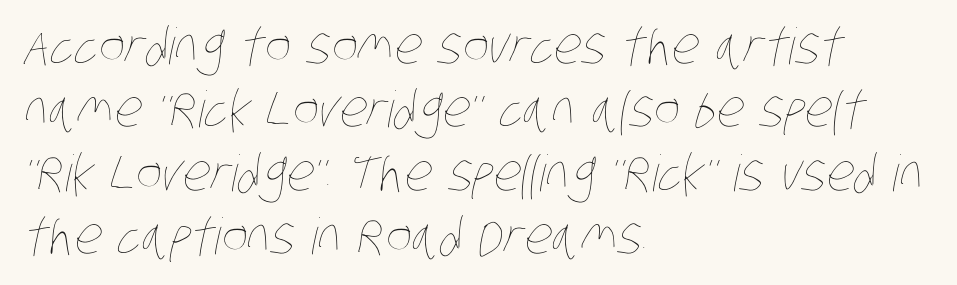
This sample is left-justified, so line endings fall wherever the words run out. Baseline-to-baseline distance is the conventional proportion of letter height. Varying glyph widths throughout — classic text-font behaviour. Words appear dense and cohesive because spacing is normal. Honestly, there is no underline to notice here at all.
